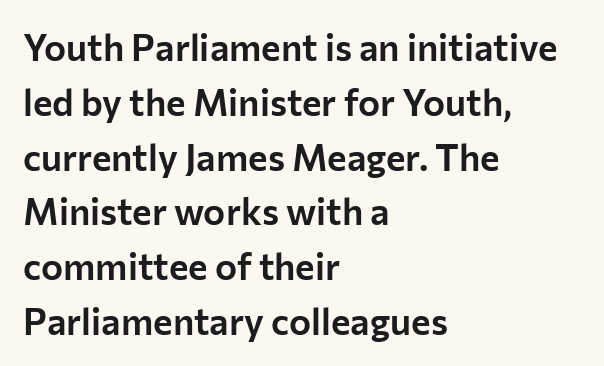
The image shows 37 px sans-serif type, upright; set left-aligned, normal line spacing (1.48x), normal letter spacing, not underlined; low stroke contrast and a medium x-height.
